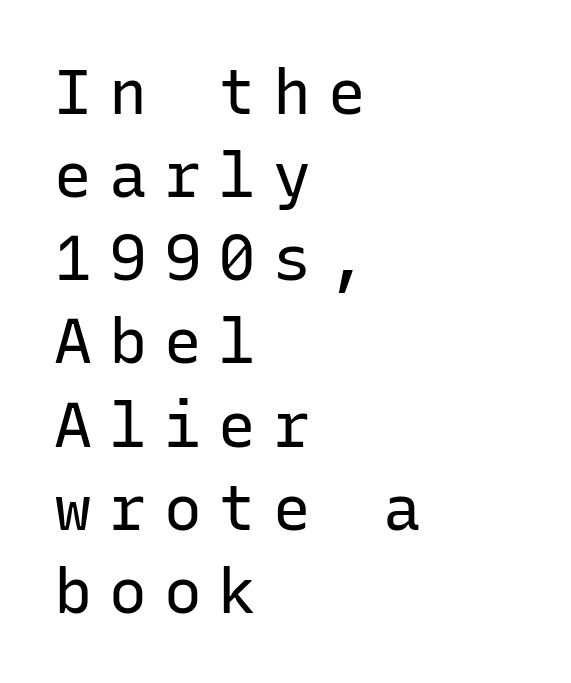
Q: Is the text bold? A: No.
Q: Is the text italic (slanted)? A: No, it is upright.
Q: Is the typeface a serif or a sans-serif typeface? A: Sans-serif.
Q: Is the text underlined? A: No.
Q: How is the paragraph aligned? A: Left-aligned.
Q: Is the spacing between letters normal or unusually wide? A: Unusually wide.
Q: Is the spacing between lines tight, normal or loose? A: Normal.
Q: Width (condensed, normal, or wide)? A: Normal.
Q: Stroke contrast? A: Low.
Q: x-height? A: Medium.
Q: Monospaced? A: Yes.
